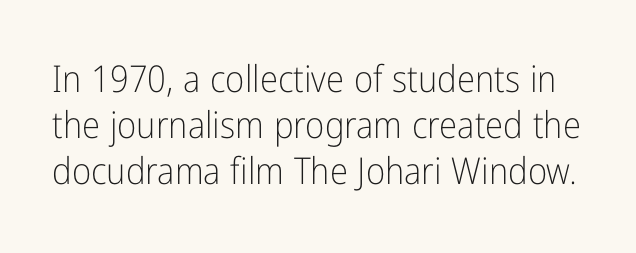
{"serif": "no", "italic": "no", "bold": "no", "weight": "light", "width": "condensed", "stroke_contrast": "low", "x_height": "medium", "monospaced": "no", "underline": "no", "line_spacing_ratio": 1.24, "letter_spacing": "normal", "letter_spacing_em": 0.0, "glyph_px": 37}
